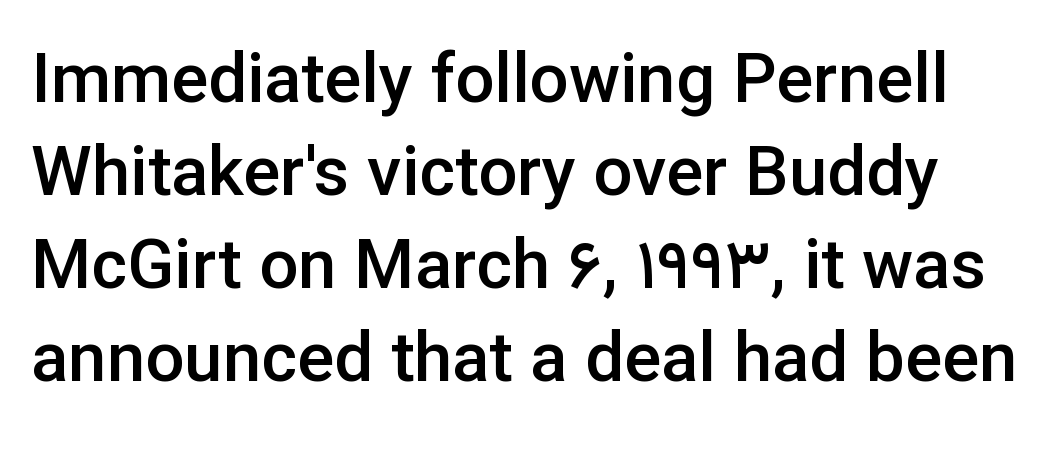
Q: Is the text bold? A: Semi-bold.
Q: Is the text italic (slanted)? A: No, it is upright.
Q: Is the typeface a serif or a sans-serif typeface? A: Sans-serif.
Q: Is the text underlined? A: No.
Q: Is the spacing between letters normal or unusually wide? A: Normal.
Q: Is the spacing between lines tight, normal or loose? A: Normal.
Q: Width (condensed, normal, or wide)? A: Normal.
Q: Stroke contrast? A: Low.
Q: x-height? A: Medium.
Q: Monospaced? A: No.
